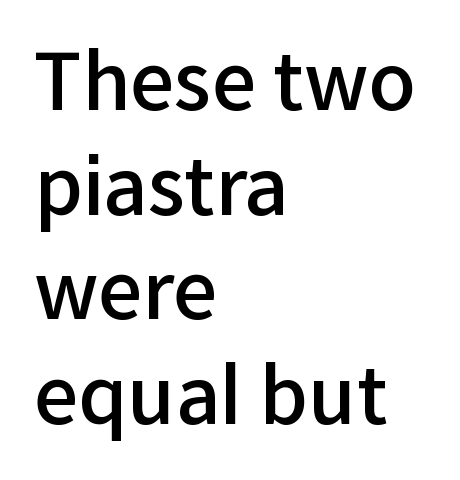
The image shows 78 px semibold sans-serif type, upright; set left-aligned, normal line spacing (1.34x), normal letter spacing, not underlined; low stroke contrast and a medium x-height.
